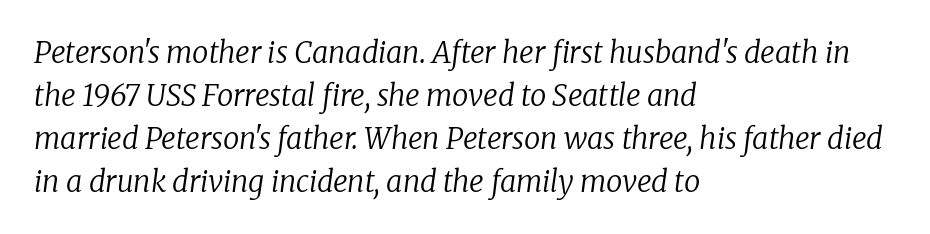
The image shows 29 px regular-weight serif type, italic (leaning right); set left-aligned, normal line spacing (1.48x), normal letter spacing, not underlined; low stroke contrast and a medium x-height.
